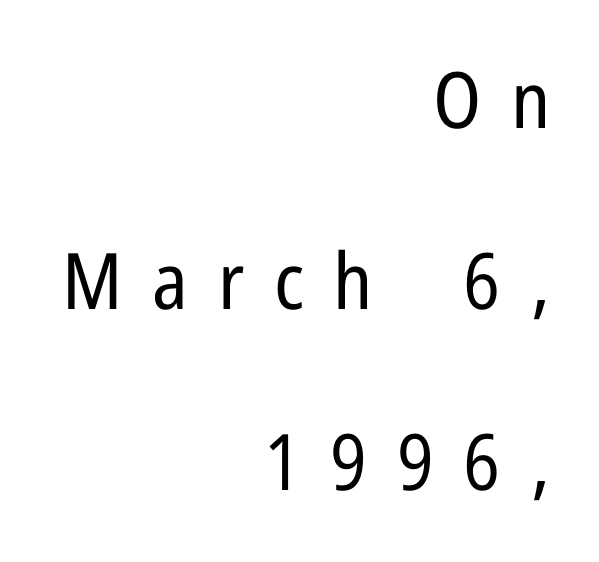
The image shows 78 px regular-weight, condensed sans-serif type, upright; set right-aligned, loose line spacing (2.32x), unusually wide letter spacing (+0.38 em), not underlined; low stroke contrast and a medium x-height.
